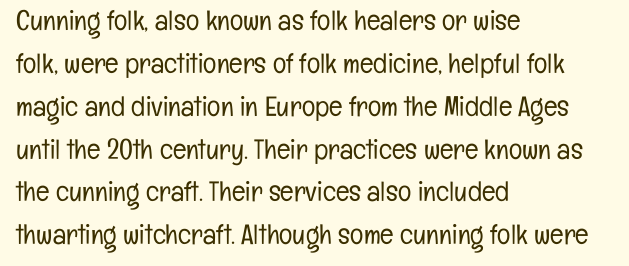
Q: Is the text bold? A: No.
Q: Is the text italic (slanted)? A: No, it is upright.
Q: Is the typeface a serif or a sans-serif typeface? A: Sans-serif.
Q: Is the text underlined? A: No.
Q: How is the paragraph aligned? A: Left-aligned.
Q: Is the spacing between letters normal or unusually wide? A: Normal.
Q: Is the spacing between lines tight, normal or loose? A: Normal.
Q: Width (condensed, normal, or wide)? A: Condensed.
Q: Stroke contrast? A: Low.
Q: x-height? A: Medium.
Q: Monospaced? A: No.
